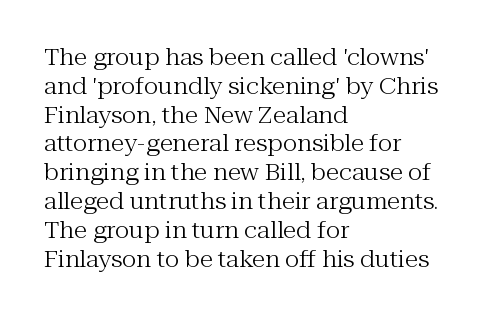
No extra ink here — the face is not bold. The ragged edge is on the right, which tells us the setting is flush left. Decoration check: the copy has no underline. Between one letter and the next there's only the usual sliver of space. No italicization has been applied; the sample stays upright. Successive baselines arrive at the customary interval.
